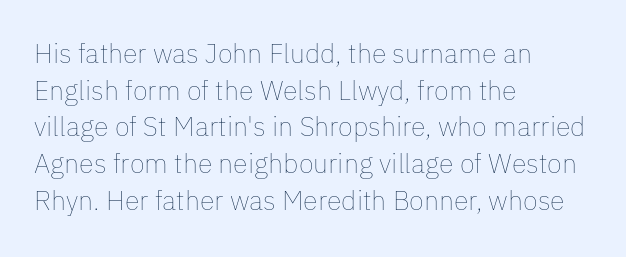
Reading down the block, your eye returns to a fixed left position each line. Do the letters lean? They stand straight. The strip under each line holds only bare page. Bold? No — there's no thickening of the strokes. Line spacing here is normal. Glyph-to-glyph distance matches everyday printed text.
